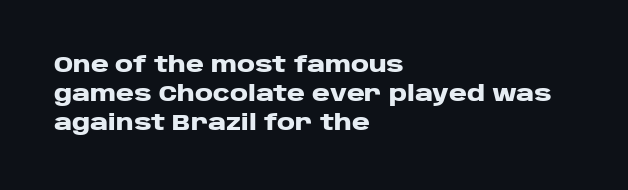
The rows are spaced the way most documents space them. Its strokes are broad and dark, the hallmark of bold type. Posture: upright roman. A bare baseline throughout the passage.
